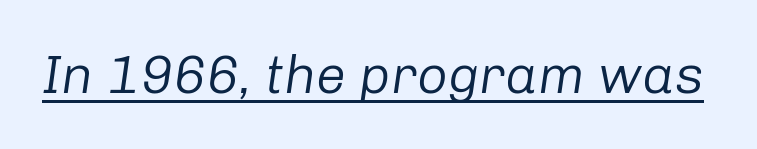
Students, note that the glyphs here touch the page at normal intervals. Heft: none added — not bold. You could not count columns in this text — the font is proportionally spaced. The lettering tilts uniformly, giving the passage an italic look. A continuous stroke trails under the words, as in a hyperlink.
